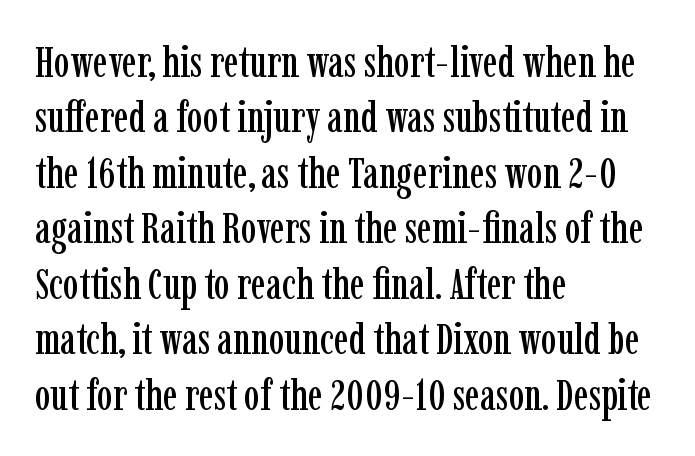
{"serif": "yes", "italic": "no", "width": "condensed", "stroke_contrast": "low", "x_height": "medium", "monospaced": "no", "underline": "no", "align": "left", "line_spacing": "normal", "line_spacing_ratio": 1.26, "letter_spacing": "normal", "letter_spacing_em": 0.0, "glyph_px": 44}
